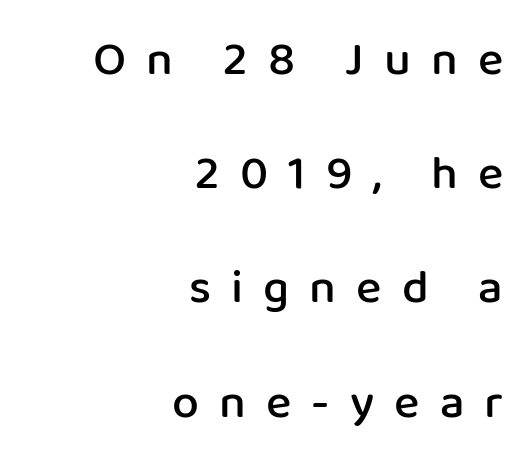
The image shows 48 px semibold sans-serif type, upright; set right-aligned, loose line spacing (2.38x), unusually wide letter spacing (+0.42 em), not underlined; low stroke contrast and a medium x-height.
